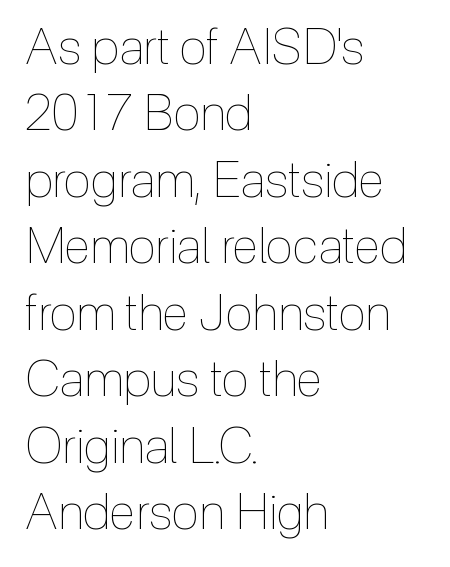
Q: Is the text bold? A: No.
Q: Is the text italic (slanted)? A: No, it is upright.
Q: Is the text underlined? A: No.
Q: How is the paragraph aligned? A: Left-aligned.
Q: Is the spacing between letters normal or unusually wide? A: Normal.
Q: Is the spacing between lines tight, normal or loose? A: Normal.
Q: Width (condensed, normal, or wide)? A: Condensed.
Q: x-height? A: Medium.
Q: Monospaced? A: No.
